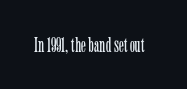
The passage shown is not underscored anywhere. The font's upright variant was chosen for this text. Stems here are at most as thick as an everyday book face. Observe the ordinary spacing: letters are neighbours, not strangers.
